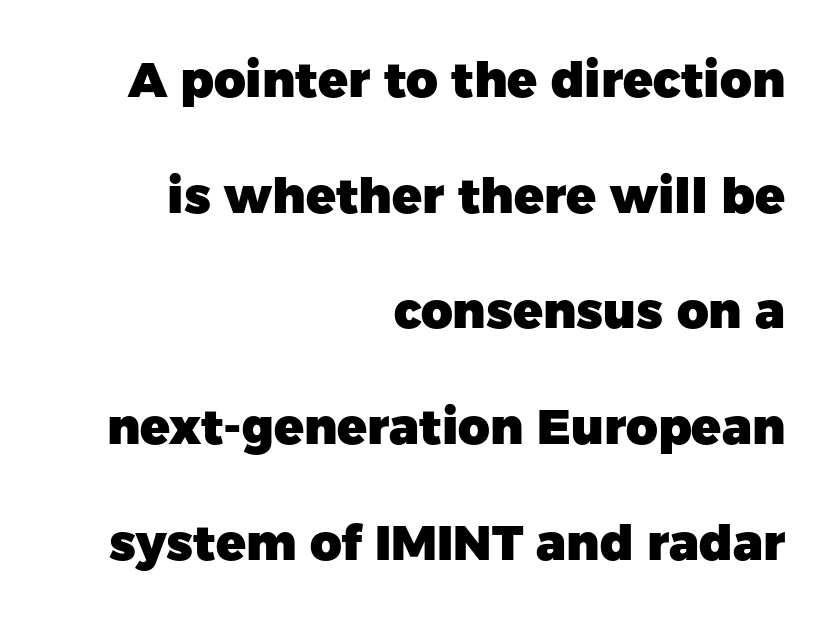
The image shows 49 px heavy sans-serif type, upright; set right-aligned, loose line spacing (2.36x), normal letter spacing, not underlined; low stroke contrast and a medium x-height.
